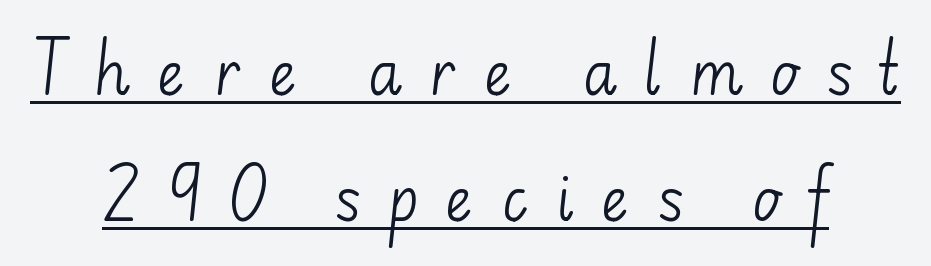
The image shows 59 px light sans-serif type; set centered, loose line spacing (2.13x), unusually wide letter spacing (+0.45 em), underlined; low stroke contrast and a small x-height.
